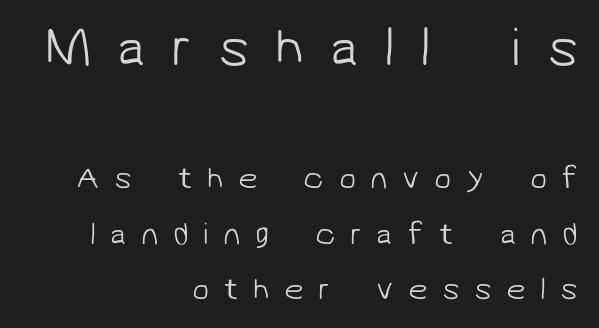
Q: Is the text bold? A: No.
Q: Is the typeface a serif or a sans-serif typeface? A: Sans-serif.
Q: Is the text underlined? A: No.
Q: How is the paragraph aligned? A: Right-aligned.
Q: Is the spacing between letters normal or unusually wide? A: Unusually wide.
Q: Which block of text is set in a larger size, the first (top) or the second (bottom)? A: The first (top) one.
Q: Width (condensed, normal, or wide)? A: Normal.
Q: Stroke contrast? A: Low.
Q: x-height? A: Medium.
Q: Monospaced? A: No.
